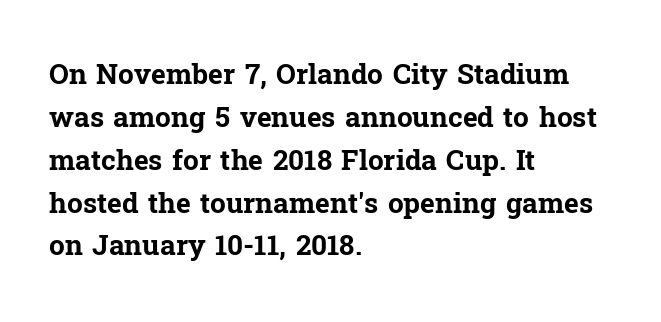
These lines sit exactly where default settings would place them. Spacing verdict: proportional, widths tailored to each character. Ascenders rise straight up at ninety degrees. Chunky letters — that's bold for sure.
